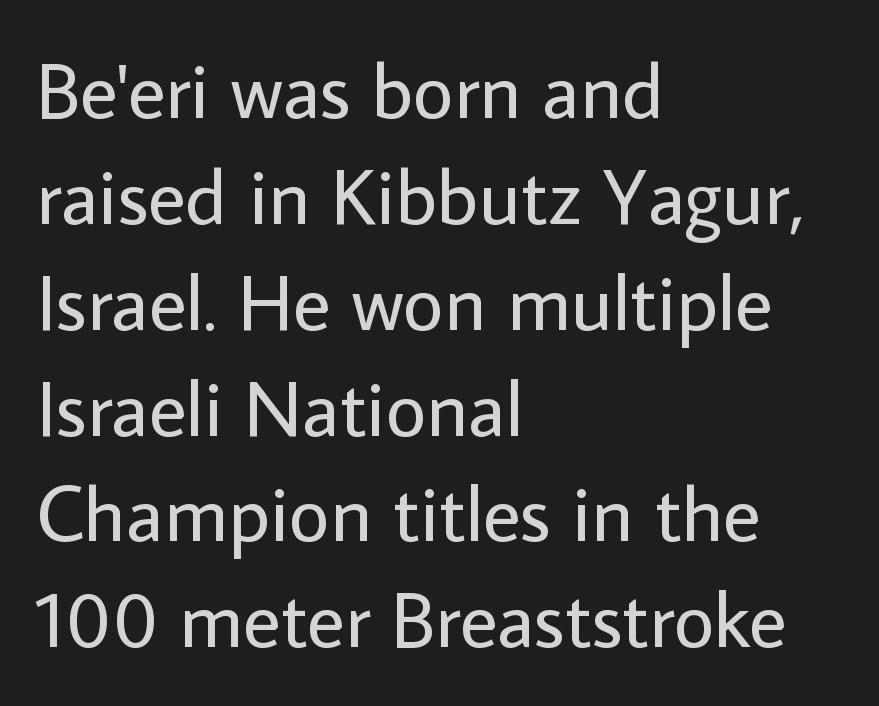
Weight class: somewhere from thin through regular. Typographically, this falls in the sans-serif category. The setting favours the left margin, as ordinary paragraphs usually do. A typesetter would call this proportional, since set widths differ per character. Each word holds together tightly as a unit, with standard inter-letter gaps.
